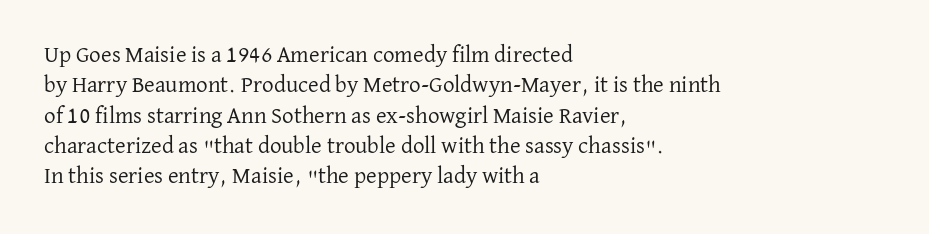
Q: Is the text bold? A: No.
Q: Is the text italic (slanted)? A: No, it is upright.
Q: Is the text underlined? A: No.
Q: How is the paragraph aligned? A: Left-aligned.
Q: Is the spacing between letters normal or unusually wide? A: Normal.
Q: Is the spacing between lines tight, normal or loose? A: Normal.
